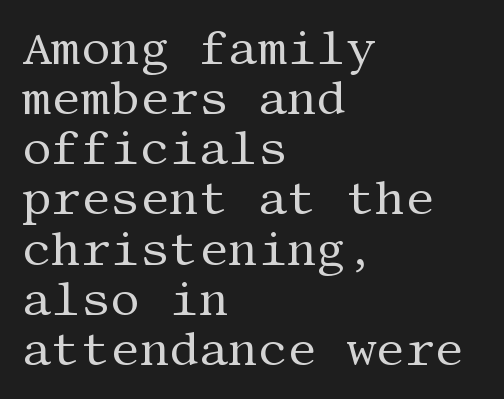
Leftover space on each line is placed entirely after the last word. The area under the type is left untouched. How are the letters spaced? Ordinarily, with no added tracking. This sample uses a serif face. Rendered with straight, roman letterforms.
